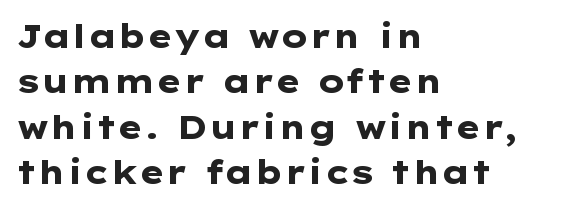
Q: Is the text bold? A: Yes.
Q: Is the text italic (slanted)? A: No, it is upright.
Q: Is the typeface a serif or a sans-serif typeface? A: Sans-serif.
Q: Is the text underlined? A: No.
Q: How is the paragraph aligned? A: Left-aligned.
Q: Is the spacing between letters normal or unusually wide? A: Normal.
Q: Is the spacing between lines tight, normal or loose? A: Normal.
Q: Width (condensed, normal, or wide)? A: Wide.
Q: Stroke contrast? A: Low.
Q: x-height? A: Medium.
